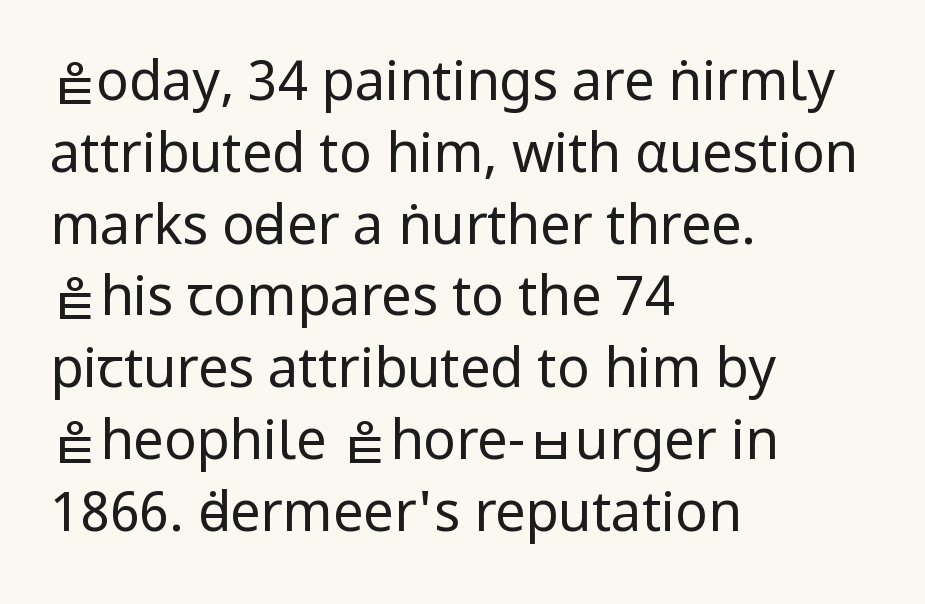
{"serif": "no", "italic": "no", "bold": "no", "weight": "regular", "width": "condensed", "stroke_contrast": "low", "x_height": "large", "monospaced": "no", "underline": "no", "align": "left", "line_spacing": "normal", "line_spacing_ratio": 1.33, "letter_spacing": "normal", "letter_spacing_em": 0.0, "glyph_px": 54}
